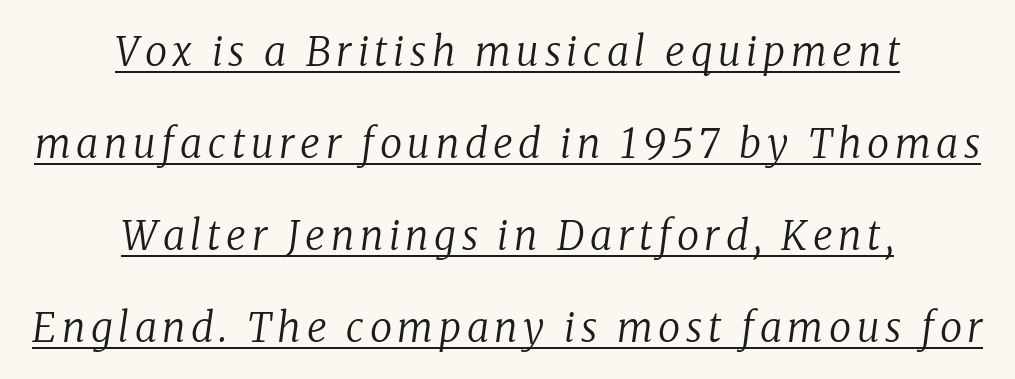
The image shows 40 px regular-weight serif type, italic (leaning right); set centered, loose line spacing (2.3x), underlined; low stroke contrast and a medium x-height.
